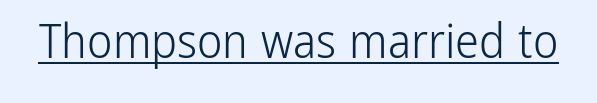
{"serif": "no", "italic": "no", "bold": "no", "weight": "light", "width": "condensed", "stroke_contrast": "low", "x_height": "medium", "monospaced": "no", "underline": "yes", "letter_spacing": "normal", "letter_spacing_em": 0.0, "glyph_px": 48}
